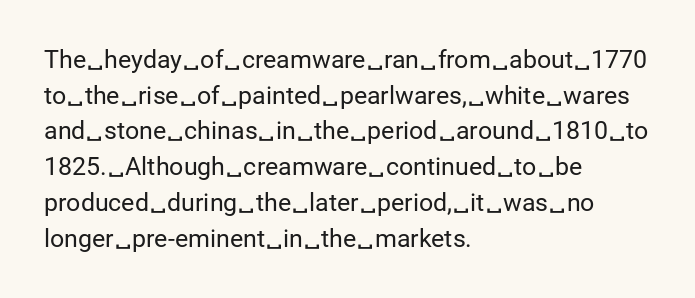
{"italic": "no", "bold": "no", "underline": "no", "align": "left", "line_spacing": "normal", "line_spacing_ratio": 1.43, "letter_spacing": "normal", "letter_spacing_em": 0.0, "glyph_px": 25}
